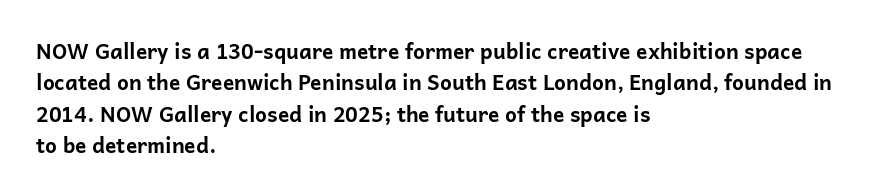
{"italic": "no", "bold": "yes", "underline": "no", "align": "left", "line_spacing": "normal", "line_spacing_ratio": 1.49, "letter_spacing": "normal", "letter_spacing_em": 0.0, "glyph_px": 21}
